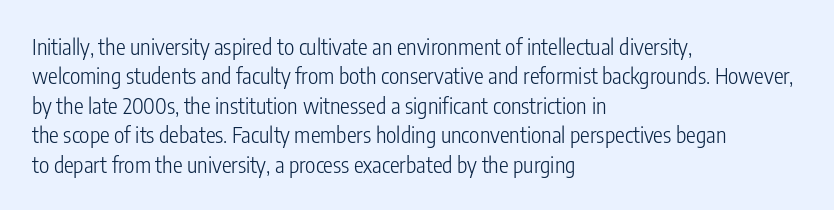
{"italic": "no", "bold": "no", "underline": "no", "align": "left", "line_spacing": "normal", "line_spacing_ratio": 1.34, "letter_spacing": "normal", "letter_spacing_em": 0.0, "glyph_px": 22}
